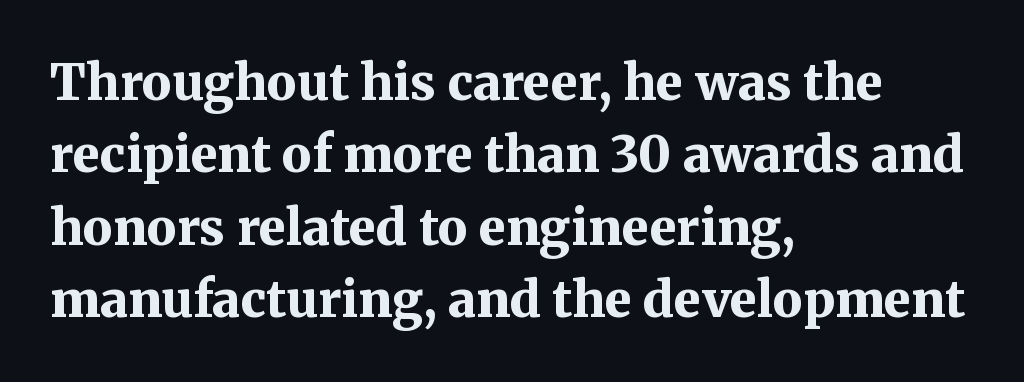
{"serif": "yes", "italic": "no", "bold": "yes", "weight": "bold", "width": "normal", "stroke_contrast": "medium", "x_height": "medium", "monospaced": "no", "underline": "no", "align": "left", "line_spacing": "normal", "line_spacing_ratio": 1.45, "letter_spacing": "normal", "letter_spacing_em": 0.0, "glyph_px": 50}
